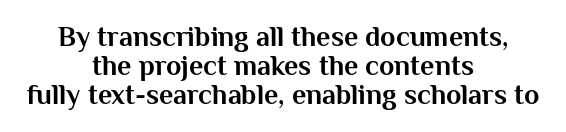
{"serif": "no", "italic": "no", "bold": "yes", "weight": "bold", "width": "normal", "stroke_contrast": "medium", "x_height": "medium", "monospaced": "no", "underline": "no", "align": "center", "line_spacing": "tight", "line_spacing_ratio": 1.04, "letter_spacing": "normal", "letter_spacing_em": 0.0, "glyph_px": 28}
